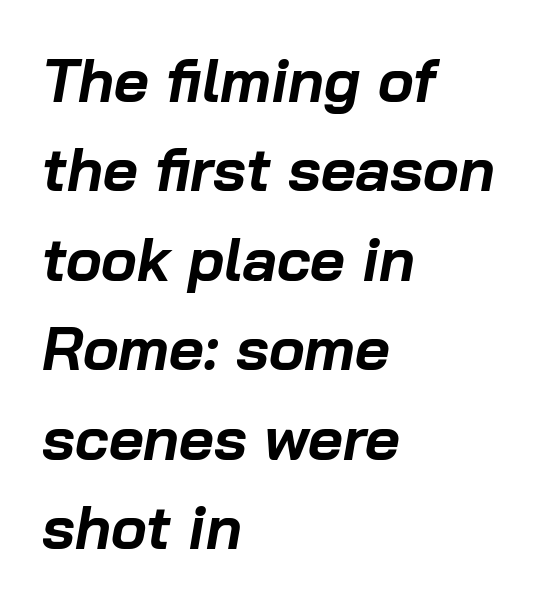
The image shows 60 px bold type, italic (leaning right); set left-aligned, normal line spacing (1.49x), normal letter spacing, not underlined; low stroke contrast and a medium x-height.
